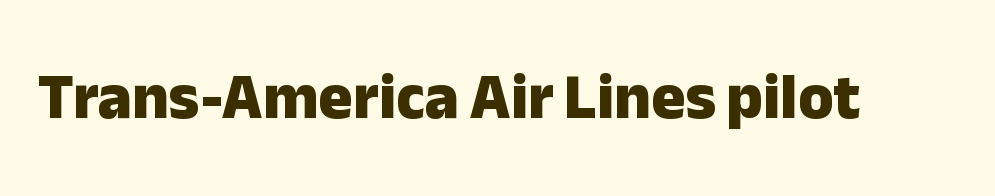
The image shows 64 px heavy sans-serif type, upright; set normal letter spacing, not underlined; low stroke contrast and a medium x-height.
